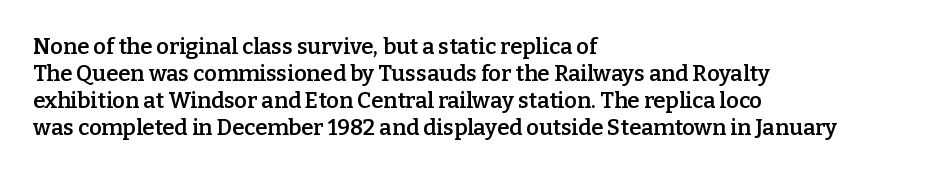
{"italic": "no", "bold": "semi", "underline": "no", "align": "left", "line_spacing_ratio": 1.22, "letter_spacing": "normal", "letter_spacing_em": 0.0, "glyph_px": 22}
